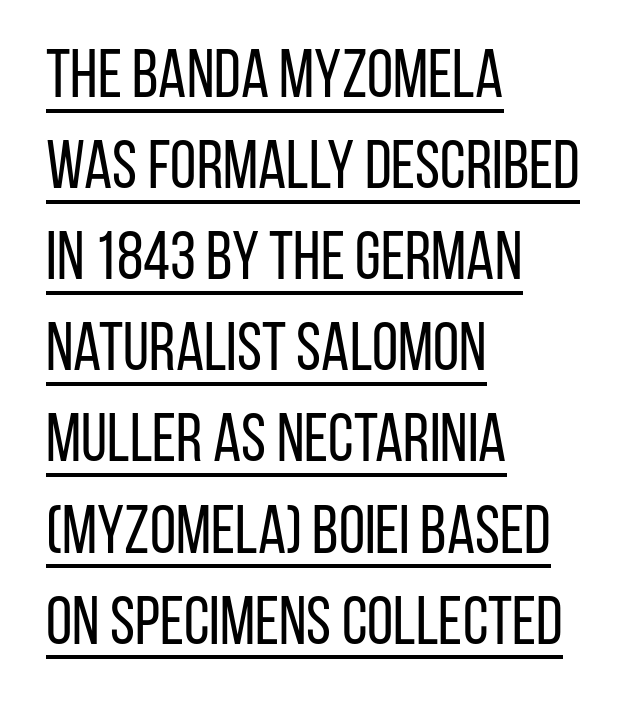
The image shows 67 px regular-weight, condensed sans-serif type, upright; set left-aligned, normal line spacing (1.36x), normal letter spacing, underlined; low stroke contrast and a large x-height.
